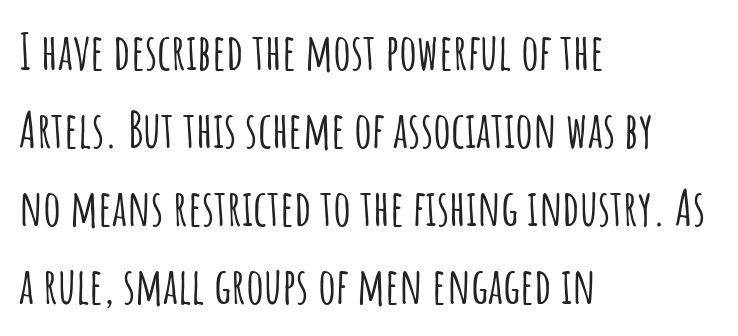
The image shows 50 px condensed sans-serif type, upright; set left-aligned, normal line spacing (1.56x), normal letter spacing, not underlined; low stroke contrast and a large x-height.
